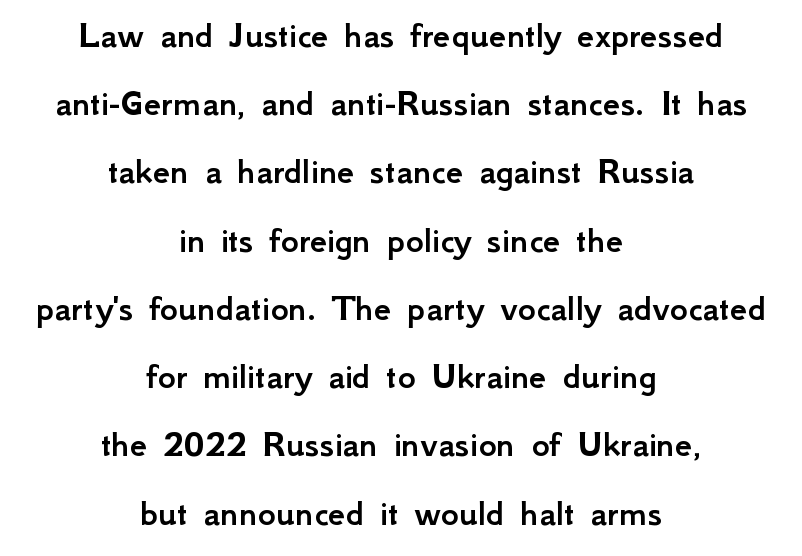
Character widths vary here, with narrow letters taking less room than wide ones. The lettering stays uniformly vertical, giving the passage a roman look. Alignment: centered. The horizontal fit of the characters is conventional and even. A sans-serif font was chosen for this passage.
